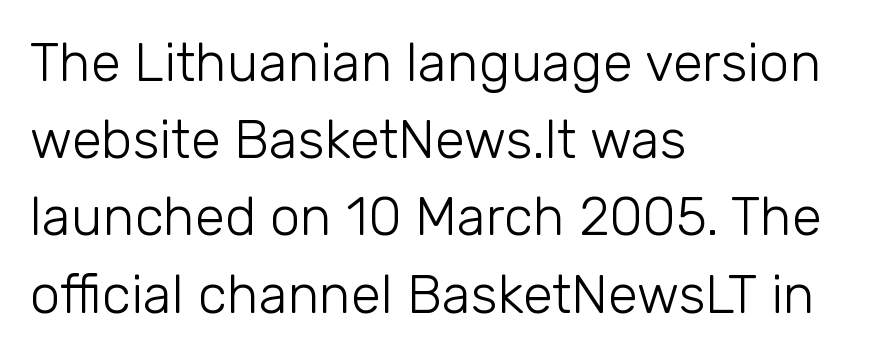
{"serif": "no", "italic": "no", "bold": "no", "weight": "light", "width": "normal", "stroke_contrast": "low", "x_height": "medium", "monospaced": "no", "underline": "no", "align": "left", "line_spacing": "normal", "line_spacing_ratio": 1.43, "letter_spacing": "normal", "letter_spacing_em": 0.0, "glyph_px": 54}
